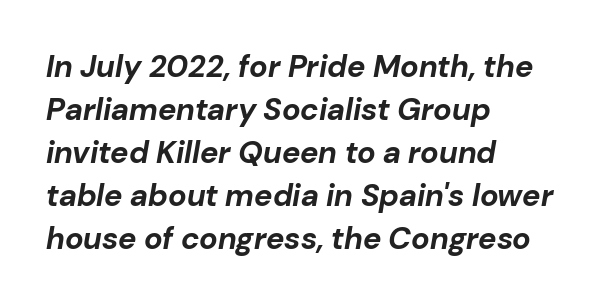
{"italic": "yes", "lean": "right", "slant_degrees": 10, "bold": "yes", "weight": "bold", "width": "normal", "stroke_contrast": "low", "x_height": "medium", "monospaced": "no", "underline": "no", "align": "left", "line_spacing": "normal", "line_spacing_ratio": 1.39, "letter_spacing": "normal", "letter_spacing_em": 0.0, "glyph_px": 31}
